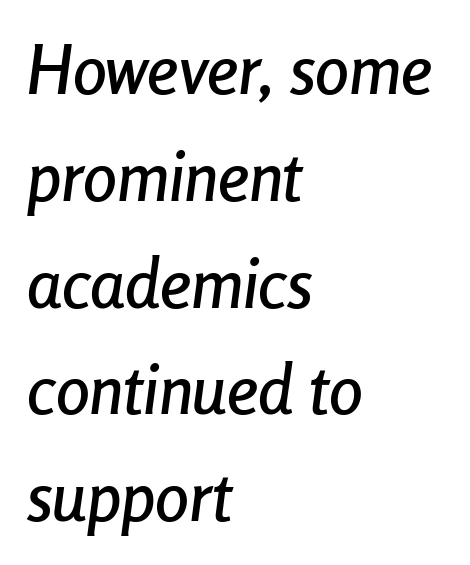
{"italic": "yes", "lean": "right", "slant_degrees": 8, "width": "condensed", "stroke_contrast": "low", "x_height": "medium", "monospaced": "no", "underline": "no", "align": "left", "line_spacing": "normal", "line_spacing_ratio": 1.57, "letter_spacing": "normal", "letter_spacing_em": 0.0, "glyph_px": 68}
